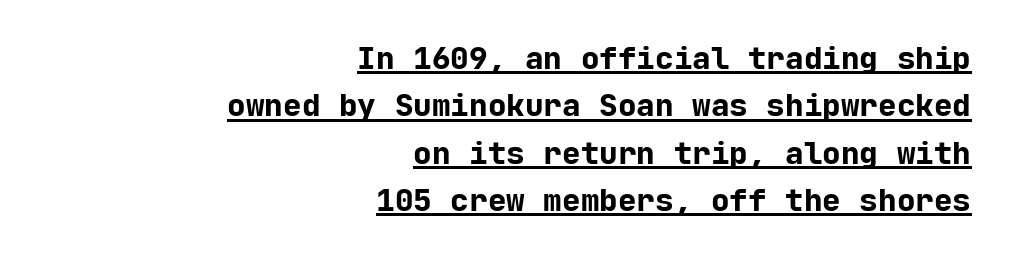
{"serif": "no", "italic": "no", "bold": "yes", "weight": "bold", "width": "normal", "stroke_contrast": "low", "x_height": "medium", "monospaced": "yes", "underline": "yes", "align": "right", "line_spacing": "normal", "line_spacing_ratio": 1.53, "letter_spacing": "normal", "letter_spacing_em": 0.0, "glyph_px": 31}
